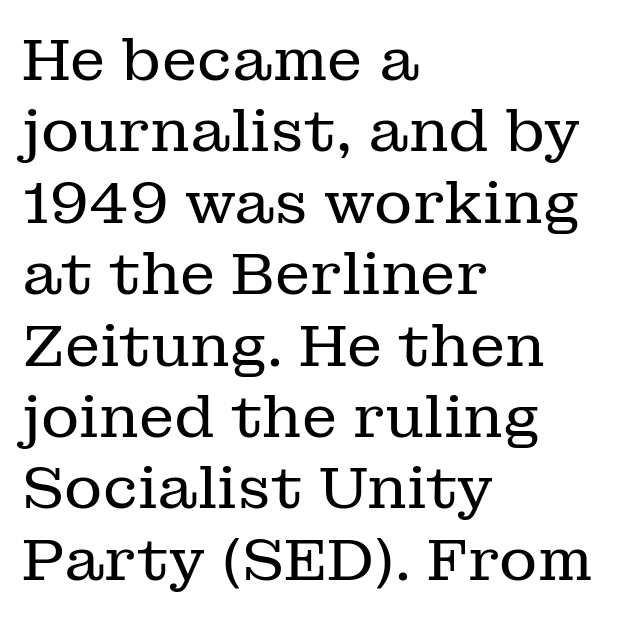
You could call the tracking neutral — neither tight nor loose. Decoration check: the copy has no underline. Little horizontal feet cap the strokes, marking this as serif type. A quiet, ordinary-to-light weight characterises the typeface. Italic: no, the glyphs are upright roman. Do the characters align in a grid? No, the font is proportional.
